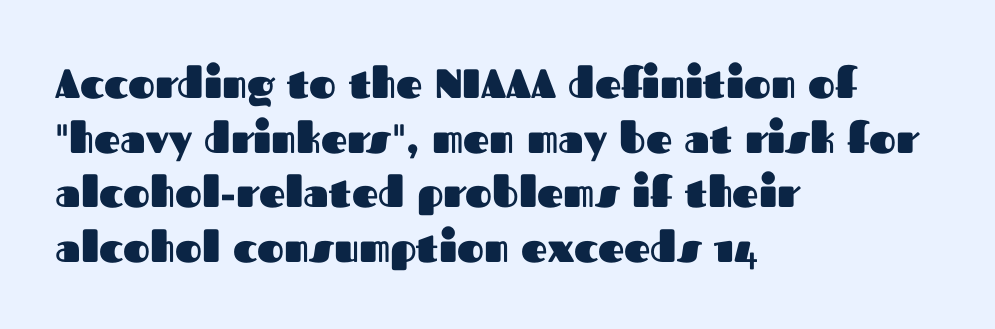
Q: Is the text bold? A: Yes.
Q: Is the text italic (slanted)? A: No, it is upright.
Q: Is the typeface a serif or a sans-serif typeface? A: Sans-serif.
Q: Is the text underlined? A: No.
Q: How is the paragraph aligned? A: Left-aligned.
Q: Is the spacing between letters normal or unusually wide? A: Normal.
Q: Is the spacing between lines tight, normal or loose? A: Normal.
Q: Width (condensed, normal, or wide)? A: Normal.
Q: Stroke contrast? A: Medium.
Q: x-height? A: Medium.
Q: Monospaced? A: No.
